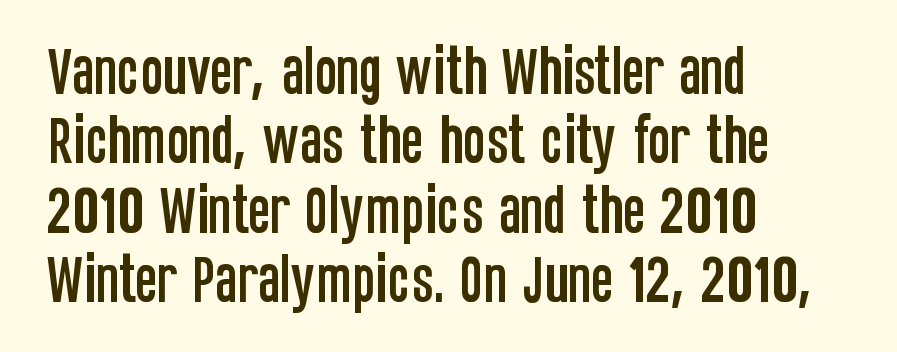
Every stem runs plumb, perpendicular to the baseline. This sample uses plain, unmodified letter spacing. Note: no serifs on the glyphs. Think of a printed novel: that variable character pitch is what you see here.
